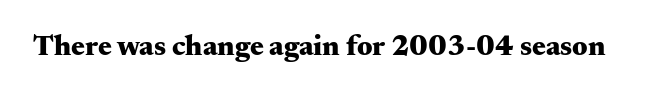
{"serif": "yes", "italic": "no", "bold": "yes", "weight": "heavy", "width": "wide", "stroke_contrast": "medium", "x_height": "small", "monospaced": "no", "underline": "no", "letter_spacing": "normal", "letter_spacing_em": 0.0, "glyph_px": 29}
